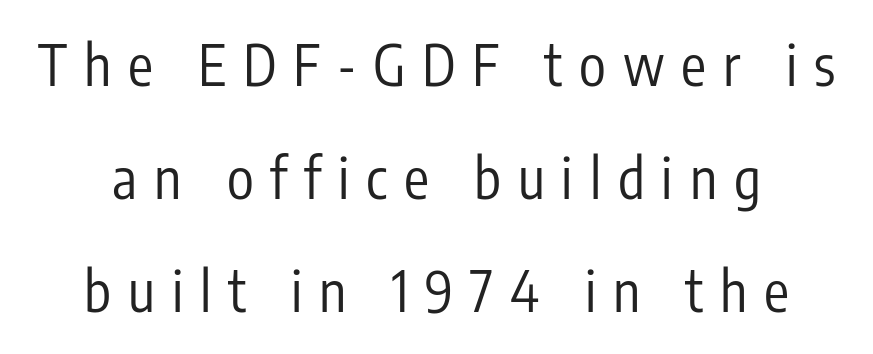
{"serif": "no", "italic": "no", "bold": "no", "weight": "regular", "width": "condensed", "stroke_contrast": "low", "x_height": "medium", "monospaced": "no", "underline": "no", "line_spacing": "loose", "line_spacing_ratio": 2.02, "letter_spacing": "wide", "letter_spacing_em": 0.3, "glyph_px": 56}
